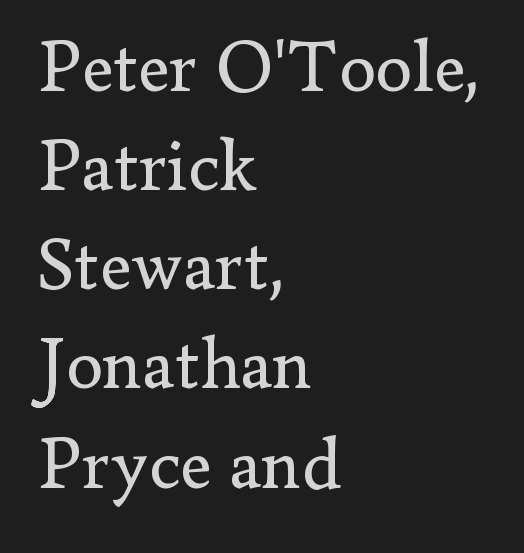
The image shows 74 px regular-weight serif type, upright; set left-aligned, normal line spacing (1.34x), normal letter spacing, not underlined; low stroke contrast and a small x-height.
